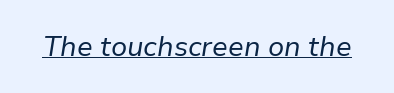
{"italic": "yes", "lean": "right", "slant_degrees": 9, "bold": "no", "weight": "regular", "width": "normal", "stroke_contrast": "low", "x_height": "medium", "monospaced": "no", "underline": "yes", "letter_spacing": "normal", "letter_spacing_em": 0.0, "glyph_px": 28}
